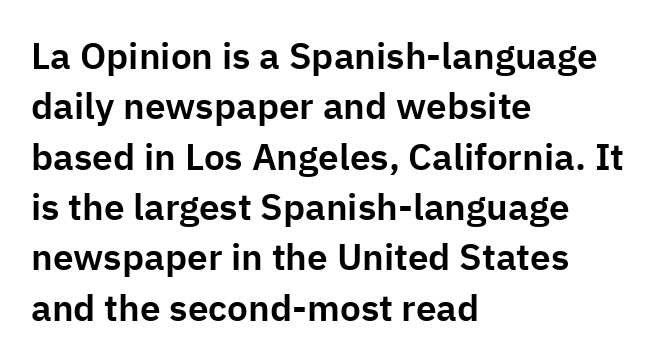
Each letter keeps its own natural width here, so spacing adapts to shape. The block of text has a typical density, with ordinary space between rows. A roman cut, with each character standing at attention. Beneath every word, the page is bare. These lines are composed in type without serifs. Inter-character spacing is left at the font's built-in metrics.
